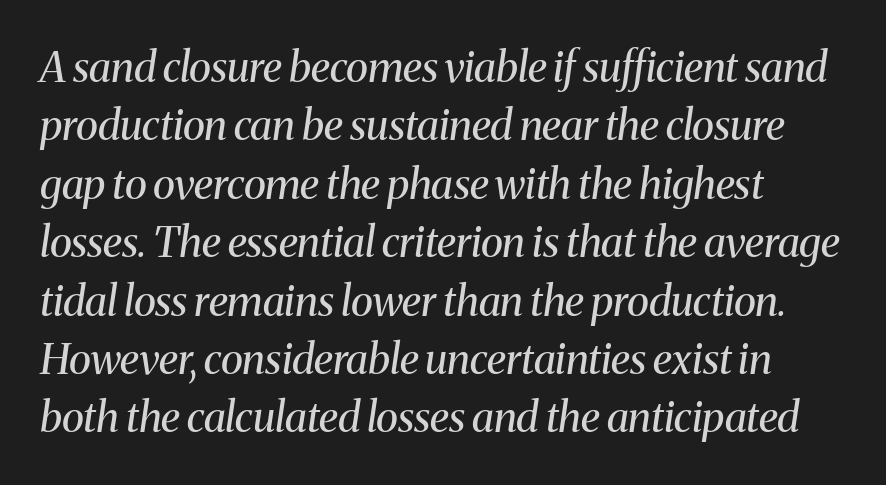
Q: Is the text bold? A: No.
Q: Is the text italic (slanted)? A: Yes, it leans right by about 8 degrees.
Q: Is the typeface a serif or a sans-serif typeface? A: Serif.
Q: Is the text underlined? A: No.
Q: How is the paragraph aligned? A: Left-aligned.
Q: Is the spacing between letters normal or unusually wide? A: Normal.
Q: Is the spacing between lines tight, normal or loose? A: Normal.
Q: Width (condensed, normal, or wide)? A: Normal.
Q: Stroke contrast? A: Medium.
Q: x-height? A: Medium.
Q: Monospaced? A: No.
